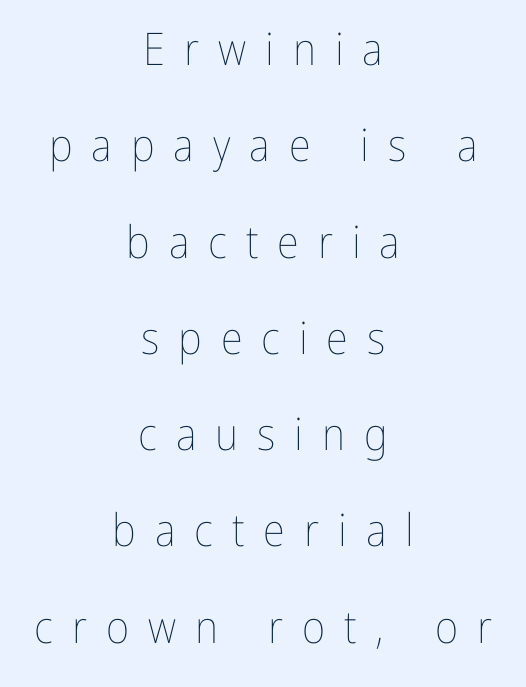
The image shows 45 px thin, condensed type, upright; set centered, loose line spacing (2.14x), unusually wide letter spacing (+0.42 em), not underlined; low stroke contrast and a medium x-height.
